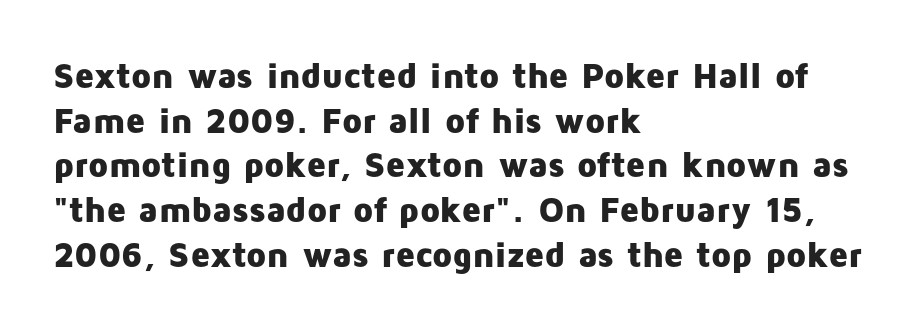
Q: Is the text bold? A: Yes.
Q: Is the text italic (slanted)? A: No, it is upright.
Q: Is the typeface a serif or a sans-serif typeface? A: Sans-serif.
Q: Is the text underlined? A: No.
Q: How is the paragraph aligned? A: Left-aligned.
Q: Is the spacing between letters normal or unusually wide? A: Normal.
Q: Width (condensed, normal, or wide)? A: Normal.
Q: Stroke contrast? A: Low.
Q: x-height? A: Medium.
Q: Monospaced? A: No.
